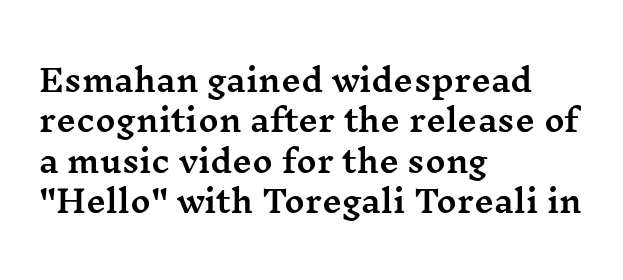
Q: Is the text italic (slanted)? A: No, it is upright.
Q: Is the typeface a serif or a sans-serif typeface? A: Serif.
Q: Is the text underlined? A: No.
Q: How is the paragraph aligned? A: Left-aligned.
Q: Is the spacing between letters normal or unusually wide? A: Normal.
Q: Is the spacing between lines tight, normal or loose? A: Normal.
Q: Width (condensed, normal, or wide)? A: Wide.
Q: Stroke contrast? A: Medium.
Q: x-height? A: Medium.
Q: Monospaced? A: No.
